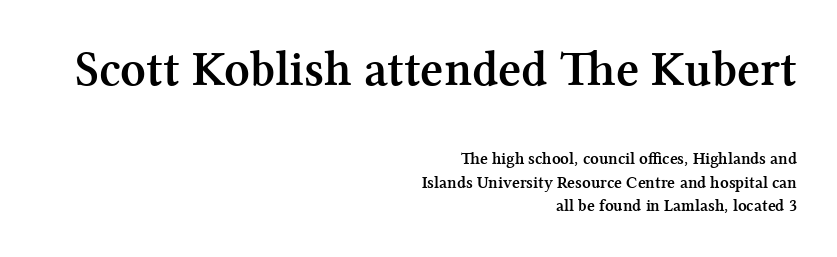
The image shows 50 px semibold serif type, upright; set right-aligned, normal line spacing (1.37x), normal letter spacing, not underlined; the first (top) block is 2.94x larger; medium stroke contrast and a medium x-height.
